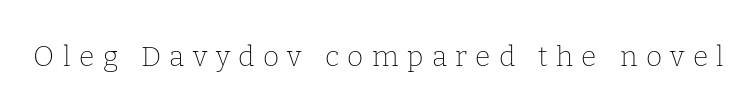
{"serif": "yes", "italic": "no", "bold": "no", "weight": "thin", "width": "normal", "stroke_contrast": "low", "x_height": "medium", "monospaced": "no", "underline": "no", "letter_spacing": "wide", "letter_spacing_em": 0.3, "glyph_px": 28}
